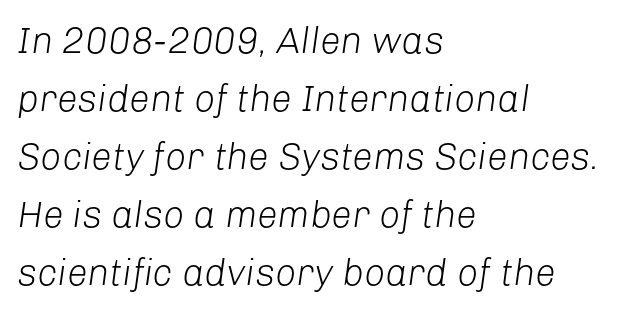
How would I describe the line gaps? Plain and ordinary. Bold? No — there's no thickening of the strokes. Yep, that's italic — everything's leaning. Proportional: the letters do not fall into vertical columns. Words appear dense and cohesive because spacing is normal. Unmarked baselines from the first word to the last.
